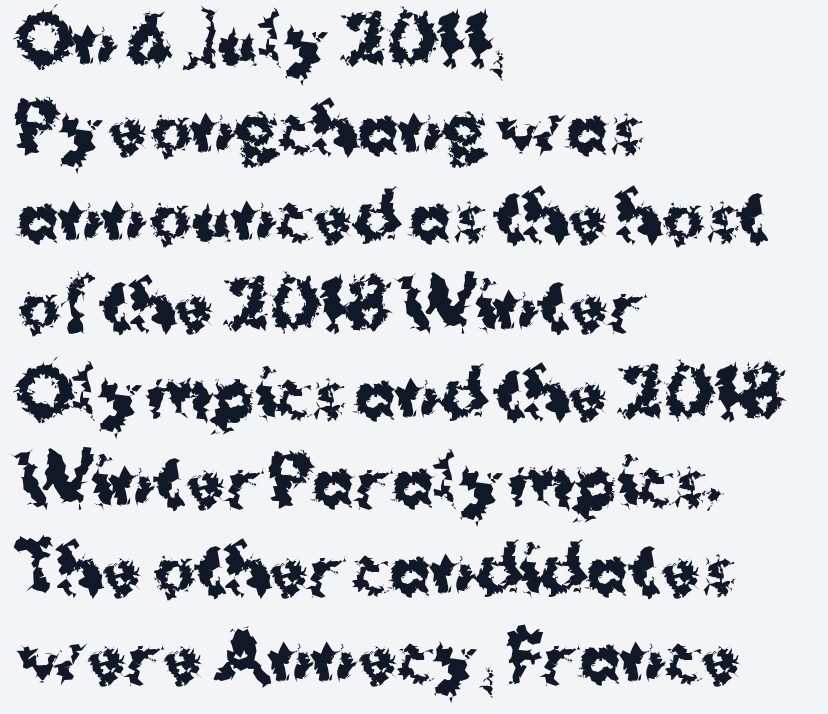
Reading down the column, the eye jumps a familiar distance to each next line. Each line starts at the same left margin while the right side varies. How are the letters spaced? Ordinarily, with no added tracking. Varying glyph widths throughout — classic text-font behaviour. You can tell it's not italic because the verticals are truly vertical. A dark, heavy texture on the line: the type is bold.
